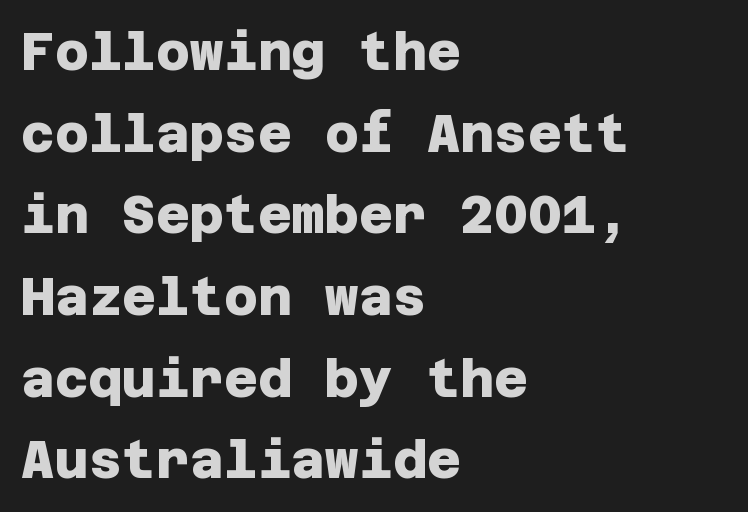
The image shows 52 px heavy sans-serif type; set left-aligned, normal line spacing (1.57x), normal letter spacing, not underlined; low stroke contrast and a large x-height.
